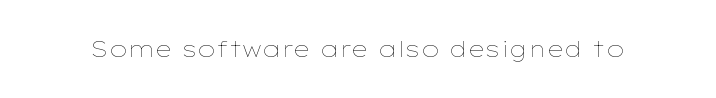
The image shows 22 px text type, upright; set normal letter spacing, not underlined.
